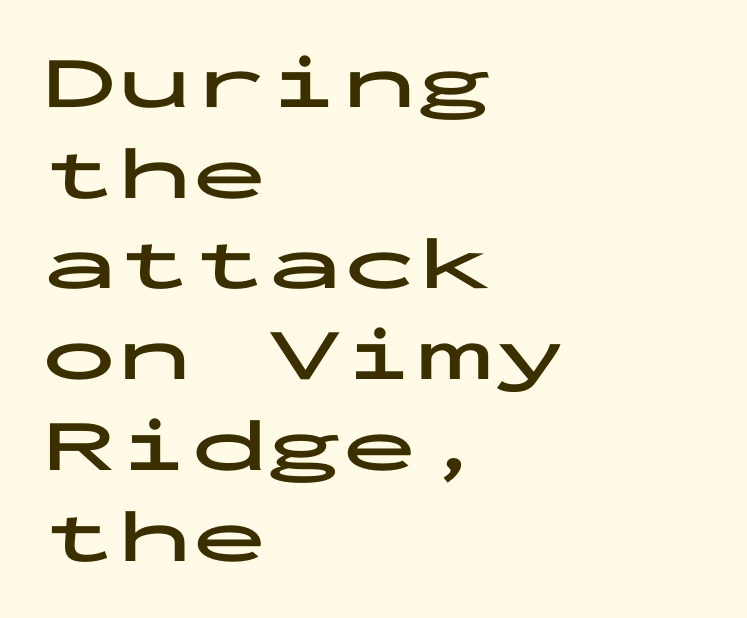
Q: Is the text bold? A: Yes.
Q: Is the text italic (slanted)? A: No, it is upright.
Q: Is the typeface a serif or a sans-serif typeface? A: Sans-serif.
Q: Is the text underlined? A: No.
Q: How is the paragraph aligned? A: Left-aligned.
Q: Is the spacing between letters normal or unusually wide? A: Normal.
Q: Width (condensed, normal, or wide)? A: Wide.
Q: Stroke contrast? A: Low.
Q: x-height? A: Medium.
Q: Monospaced? A: Yes.
